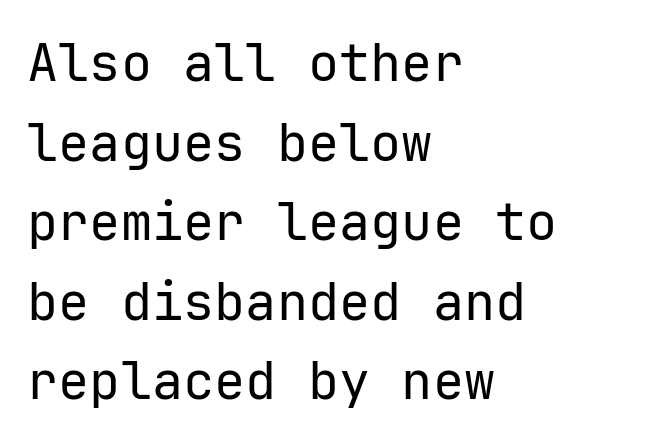
{"serif": "no", "italic": "no", "bold": "no", "weight": "regular", "width": "normal", "stroke_contrast": "low", "x_height": "medium", "monospaced": "yes", "underline": "no", "align": "left", "line_spacing": "normal", "line_spacing_ratio": 1.53, "letter_spacing": "normal", "letter_spacing_em": 0.0, "glyph_px": 52}
